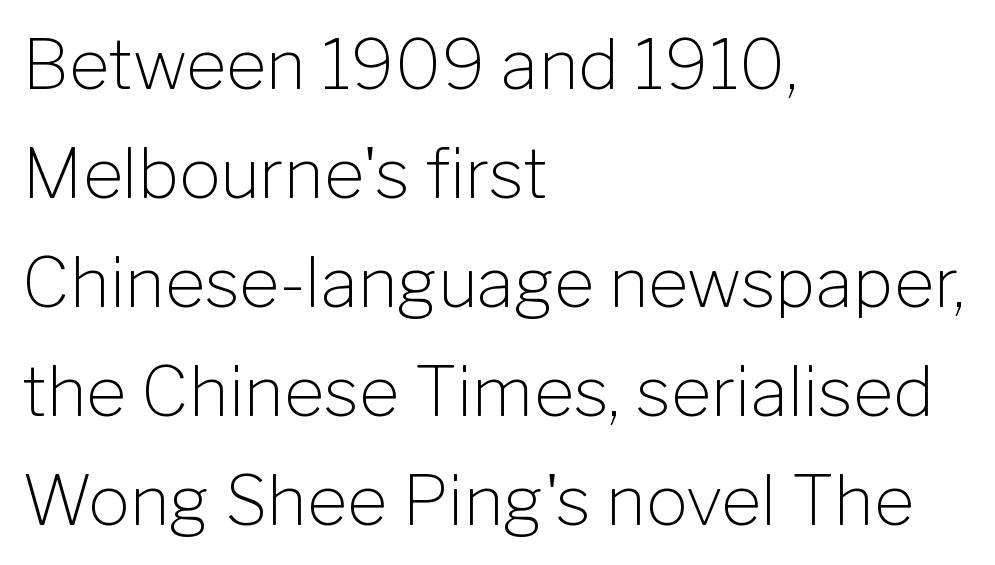
Q: Is the text bold? A: No.
Q: Is the text italic (slanted)? A: No, it is upright.
Q: Is the typeface a serif or a sans-serif typeface? A: Sans-serif.
Q: Is the text underlined? A: No.
Q: How is the paragraph aligned? A: Left-aligned.
Q: Is the spacing between letters normal or unusually wide? A: Normal.
Q: Is the spacing between lines tight, normal or loose? A: Normal.
Q: Width (condensed, normal, or wide)? A: Normal.
Q: Stroke contrast? A: Low.
Q: x-height? A: Medium.
Q: Monospaced? A: No.
